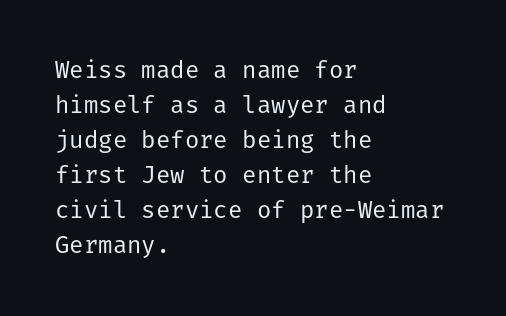
Q: Is the text bold? A: No.
Q: Is the text italic (slanted)? A: No, it is upright.
Q: Is the text underlined? A: No.
Q: How is the paragraph aligned? A: Left-aligned.
Q: Is the spacing between letters normal or unusually wide? A: Normal.
Q: Is the spacing between lines tight, normal or loose? A: Normal.
